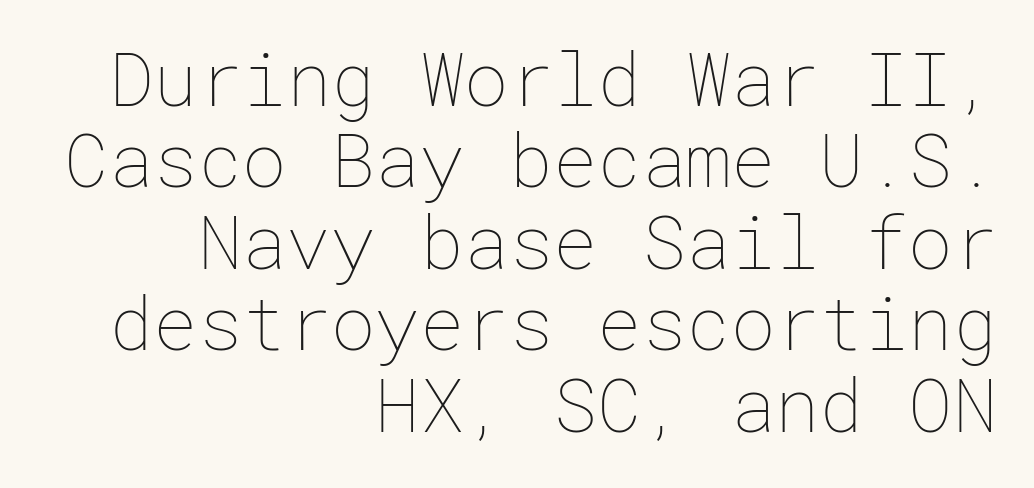
{"italic": "no", "bold": "no", "weight": "thin", "width": "normal", "stroke_contrast": "low", "x_height": "medium", "underline": "no", "align": "right", "line_spacing": "tight", "line_spacing_ratio": 1.1, "letter_spacing": "normal", "letter_spacing_em": 0.0, "glyph_px": 74}
